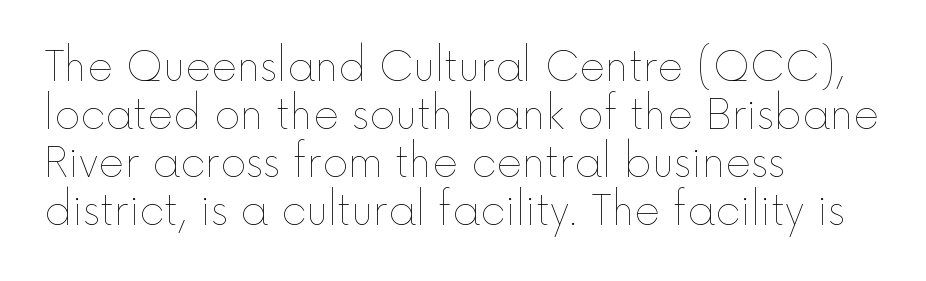
The image shows 40 px thin type, upright; set left-aligned, line spacing 1.2x, normal letter spacing, not underlined; a medium x-height.
